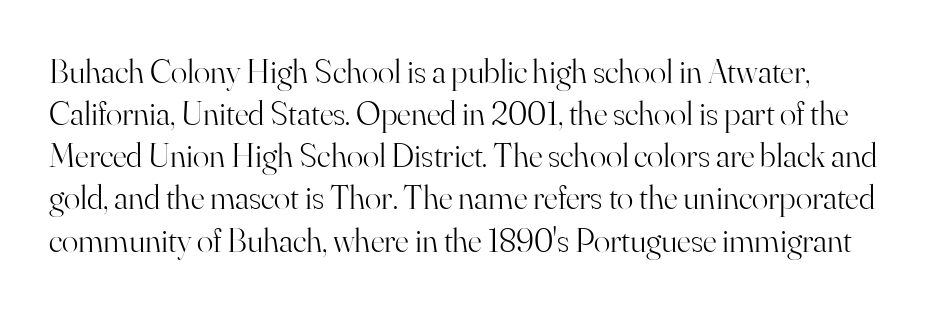
The image shows 34 px light serif type, upright; set left-aligned, line spacing 1.24x, normal letter spacing, not underlined; high stroke contrast and a small x-height.
